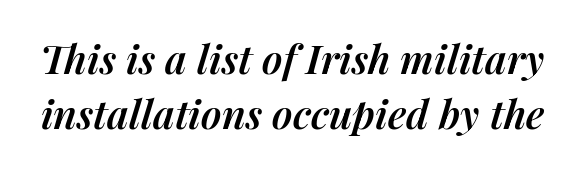
Descenders hang freely into open space. The lettering tilts uniformly, giving the passage an italic look. Whoever set this chose a conventional vertical rhythm. The sample has been set in demibold, a notch under bold. The letters sit at their default tracking, neither squeezed nor spread.
